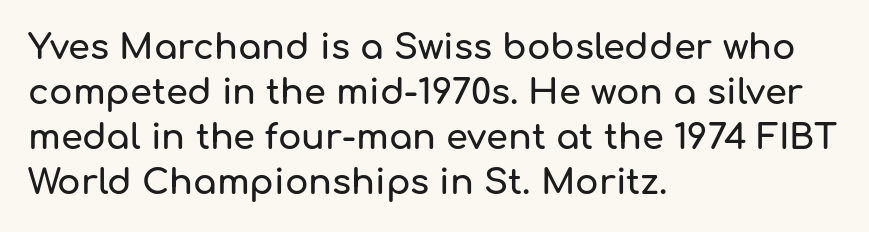
{"serif": "no", "italic": "no", "width": "normal", "stroke_contrast": "low", "x_height": "medium", "monospaced": "no", "underline": "no", "align": "left", "line_spacing": "normal", "line_spacing_ratio": 1.29, "letter_spacing": "normal", "letter_spacing_em": 0.0, "glyph_px": 35}
